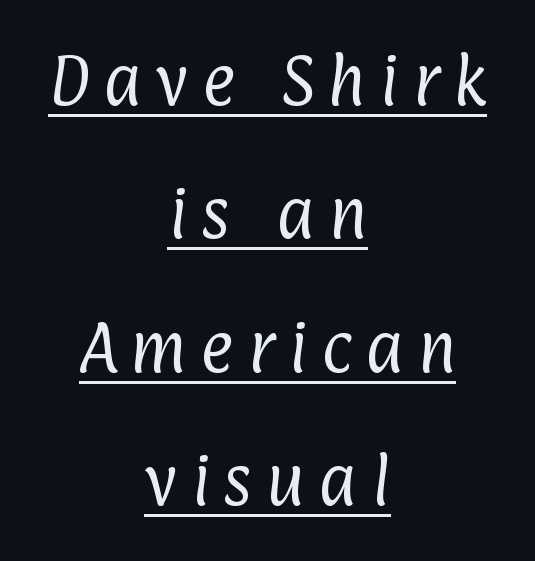
{"serif": "no", "bold": "no", "weight": "regular", "width": "condensed", "stroke_contrast": "low", "x_height": "medium", "monospaced": "no", "underline": "yes", "align": "center", "line_spacing": "loose", "line_spacing_ratio": 2.34, "letter_spacing": "wide", "letter_spacing_em": 0.24, "glyph_px": 57}
